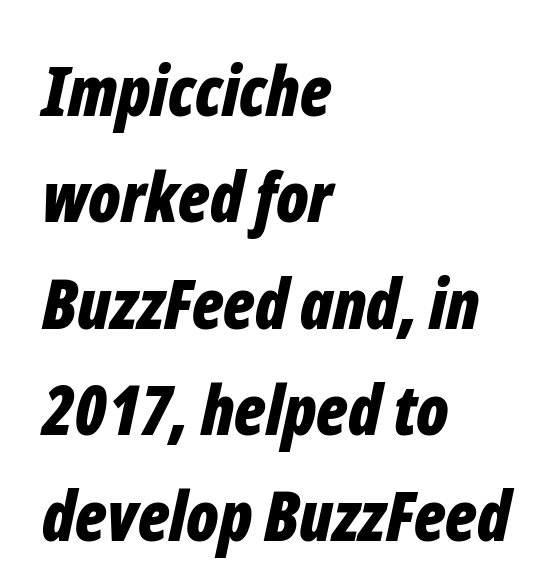
The image shows 69 px bold, condensed type, italic (leaning right); set left-aligned, normal line spacing (1.54x), normal letter spacing, not underlined; low stroke contrast and a medium x-height.
